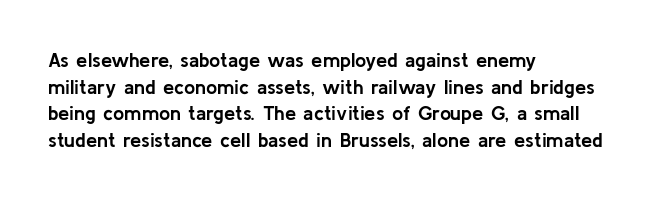
{"italic": "no", "bold": "yes", "underline": "no", "align": "left", "line_spacing": "normal", "line_spacing_ratio": 1.33, "letter_spacing": "normal", "letter_spacing_em": 0.0, "glyph_px": 20}
